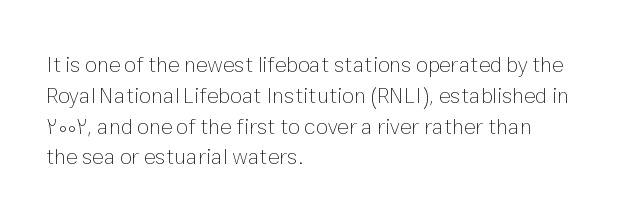
Q: Is the text bold? A: No.
Q: Is the text italic (slanted)? A: No, it is upright.
Q: Is the text underlined? A: No.
Q: How is the paragraph aligned? A: Left-aligned.
Q: Is the spacing between letters normal or unusually wide? A: Normal.
Q: Is the spacing between lines tight, normal or loose? A: Normal.
